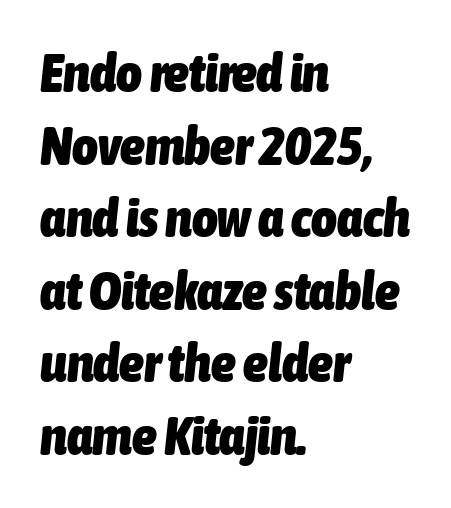
Q: Is the text bold? A: Yes.
Q: Is the text italic (slanted)? A: Yes, it leans right by about 6 degrees.
Q: Is the text underlined? A: No.
Q: How is the paragraph aligned? A: Left-aligned.
Q: Is the spacing between letters normal or unusually wide? A: Normal.
Q: Is the spacing between lines tight, normal or loose? A: Normal.
Q: Width (condensed, normal, or wide)? A: Condensed.
Q: Stroke contrast? A: Low.
Q: x-height? A: Medium.
Q: Monospaced? A: No.
